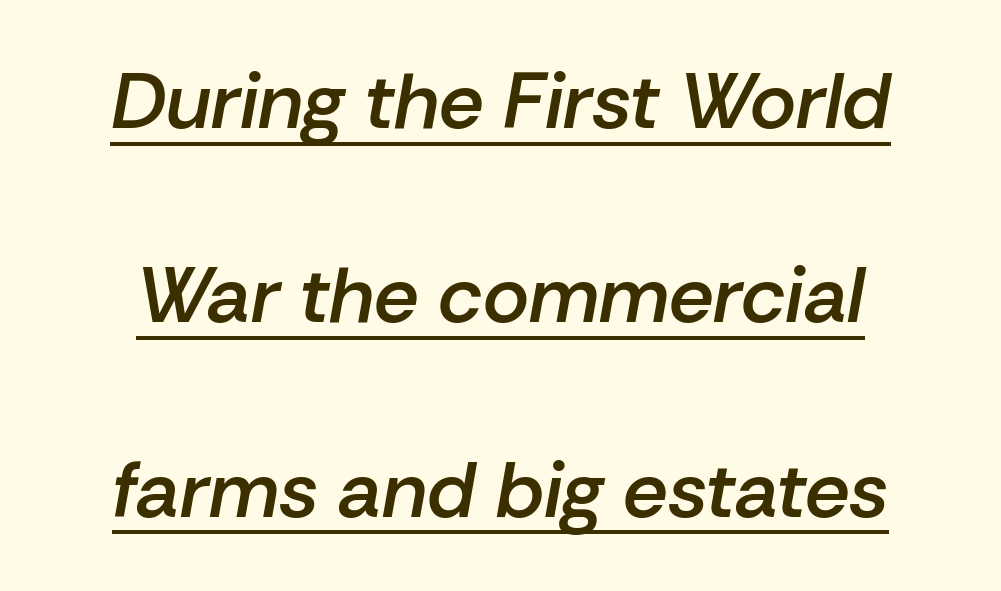
{"italic": "yes", "lean": "right", "slant_degrees": 10, "bold": "semi", "weight": "semibold", "width": "normal", "stroke_contrast": "low", "x_height": "medium", "monospaced": "no", "underline": "yes", "line_spacing": "loose", "line_spacing_ratio": 2.46, "letter_spacing": "normal", "letter_spacing_em": 0.0, "glyph_px": 79}
